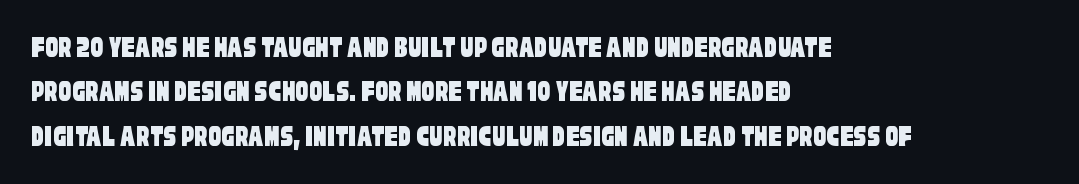
Q: Is the typeface a serif or a sans-serif typeface? A: Sans-serif.
Q: Is the text underlined? A: No.
Q: How is the paragraph aligned? A: Left-aligned.
Q: Is the spacing between letters normal or unusually wide? A: Normal.
Q: Is the spacing between lines tight, normal or loose? A: Normal.
Q: Width (condensed, normal, or wide)? A: Condensed.
Q: Stroke contrast? A: Low.
Q: x-height? A: Large.
Q: Monospaced? A: No.
